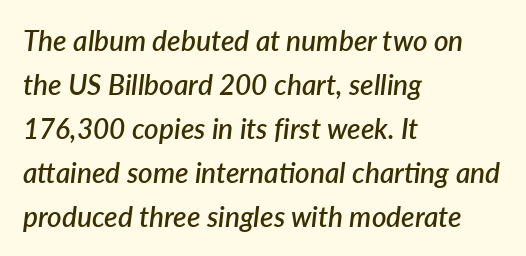
{"italic": "yes", "lean": "right", "slant_degrees": 7, "bold": "semi", "weight": "semibold", "width": "normal", "stroke_contrast": "low", "x_height": "medium", "monospaced": "no", "underline": "no", "align": "left", "line_spacing": "normal", "line_spacing_ratio": 1.57, "letter_spacing": "normal", "letter_spacing_em": 0.0, "glyph_px": 28}
